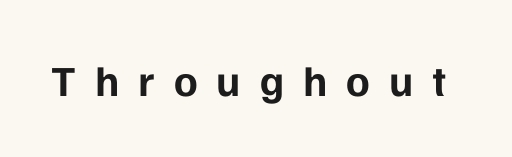
Type style note: lacks serifs. This rendering features lettering with no underline. Each letter keeps its own natural width here, so spacing adapts to shape. Display-style spreading of the glyphs; the letterfit is very open. Designer's note — italics off, roman on.
